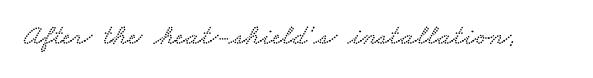
Is this a fixed-width face? No — the glyphs have proportional, varying widths. Words appear dense and cohesive because spacing is normal. This rendering employs a face with finishing strokes, i.e., a serif. Nobody drew a line under any word here.
